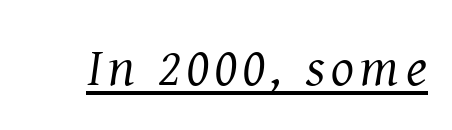
The face used here has a pronounced slope to its letters. No chunkiness to these letters — they're not bold. Serifs: yes, visible at the terminals of the letterforms. The rendering uses natural spacing where letterforms have individual widths. Glance below the letters and you will spot a drawn line.
